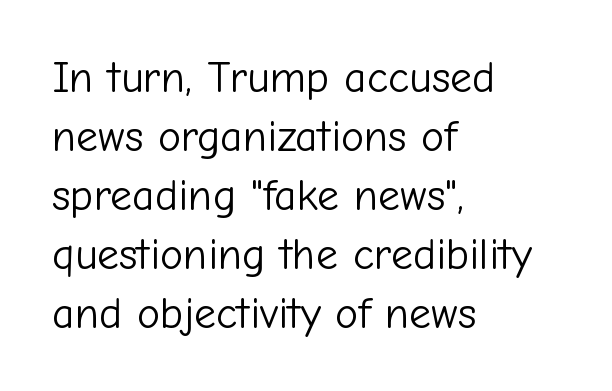
Q: Is the text bold? A: No.
Q: Is the text italic (slanted)? A: No, it is upright.
Q: Is the typeface a serif or a sans-serif typeface? A: Sans-serif.
Q: Is the text underlined? A: No.
Q: How is the paragraph aligned? A: Left-aligned.
Q: Is the spacing between letters normal or unusually wide? A: Normal.
Q: Is the spacing between lines tight, normal or loose? A: Normal.
Q: Width (condensed, normal, or wide)? A: Normal.
Q: Stroke contrast? A: Low.
Q: x-height? A: Medium.
Q: Monospaced? A: No.
